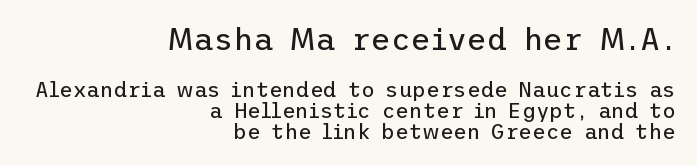
{"serif": "no", "italic": "no", "bold": "no", "weight": "regular", "width": "normal", "stroke_contrast": "low", "x_height": "medium", "underline": "no", "align": "right", "line_spacing": "tight", "line_spacing_ratio": 1.0, "letter_spacing": "normal", "letter_spacing_em": 0.0, "larger_block": "first", "size_ratio": 1.48, "glyph_px": 31}
